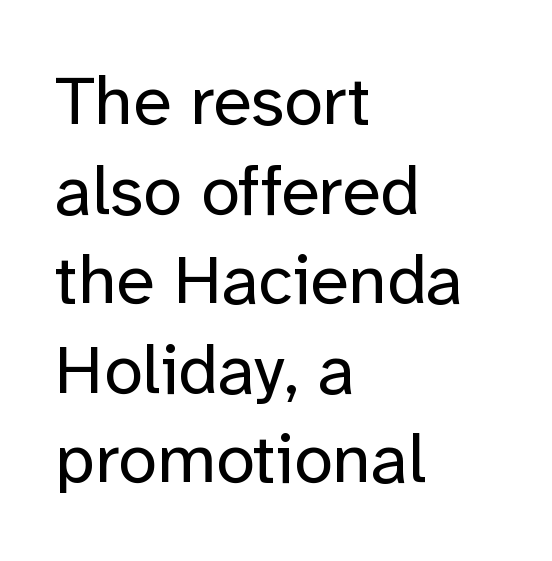
The image shows 70 px regular-weight sans-serif type, upright; set left-aligned, normal line spacing (1.28x), normal letter spacing, not underlined; low stroke contrast and a medium x-height.
